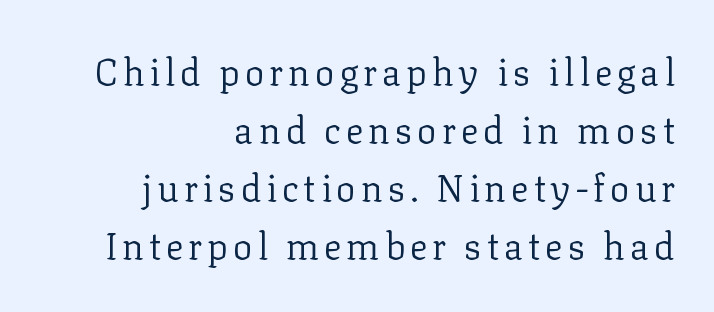
Q: Is the text bold? A: No.
Q: Is the text italic (slanted)? A: No, it is upright.
Q: Is the typeface a serif or a sans-serif typeface? A: Serif.
Q: Is the text underlined? A: No.
Q: How is the paragraph aligned? A: Right-aligned.
Q: Is the spacing between lines tight, normal or loose? A: Normal.
Q: Width (condensed, normal, or wide)? A: Normal.
Q: Stroke contrast? A: Low.
Q: x-height? A: Medium.
Q: Monospaced? A: No.
